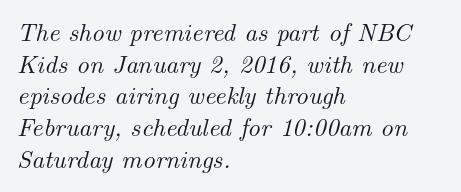
Q: Is the text italic (slanted)? A: Yes, it leans right by about 14 degrees.
Q: Is the text underlined? A: No.
Q: How is the paragraph aligned? A: Left-aligned.
Q: Is the spacing between letters normal or unusually wide? A: Normal.
Q: Is the spacing between lines tight, normal or loose? A: Normal.
